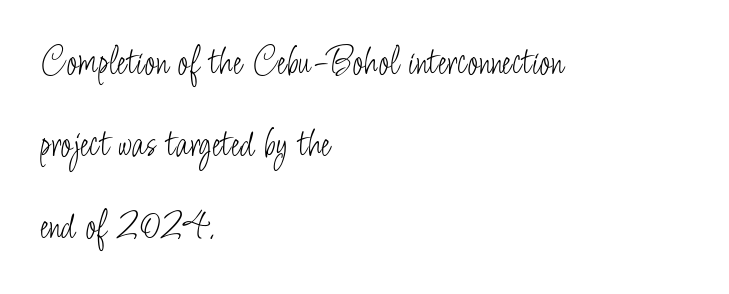
Is this a heavy cut? Hardly; it is regular or lighter. Nothing unusual about the tracking: characters are spaced as the font intends. This sample has the flowing, uneven cadence of proportional lettering.
